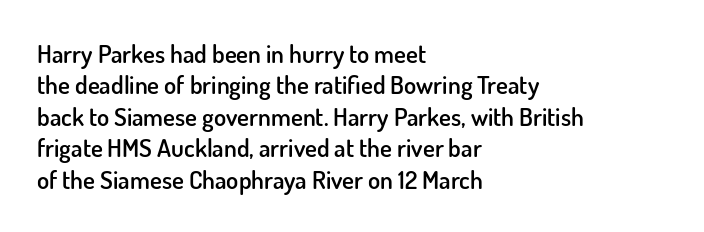
{"italic": "no", "bold": "semi", "underline": "no", "align": "left", "line_spacing": "normal", "line_spacing_ratio": 1.26, "letter_spacing": "normal", "letter_spacing_em": 0.0, "glyph_px": 25}
